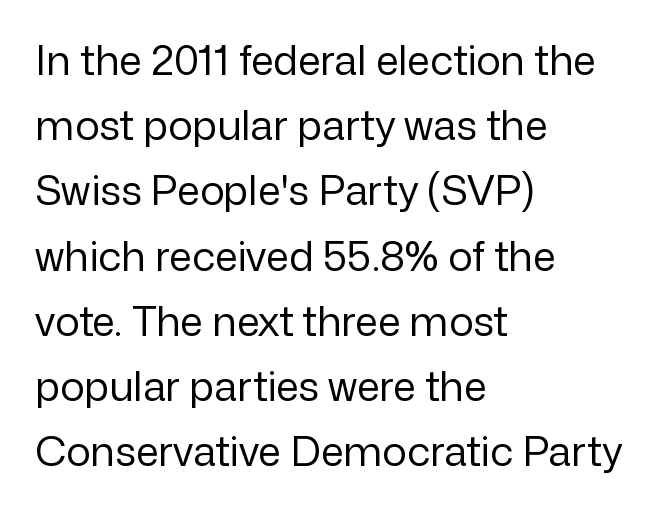
This sample uses an upright cut, with every glyph sitting square on the baseline. This sample uses plain, unmodified letter spacing. Each letter keeps its own natural width here, so spacing adapts to shape. The face used here is a sans, in the tradition of grotesques and geometrics.
